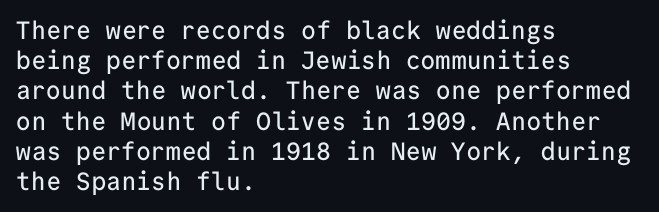
{"italic": "no", "underline": "no", "align": "left", "line_spacing_ratio": 1.21, "letter_spacing": "normal", "letter_spacing_em": 0.0, "glyph_px": 25}
